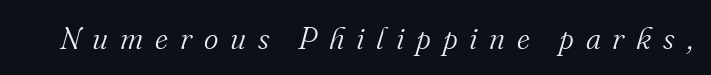
{"serif": "yes", "italic": "yes", "lean": "right", "slant_degrees": 16, "bold": "no", "weight": "light", "width": "normal", "stroke_contrast": "medium", "x_height": "small", "monospaced": "no", "underline": "no", "letter_spacing": "wide", "letter_spacing_em": 0.38, "glyph_px": 31}
